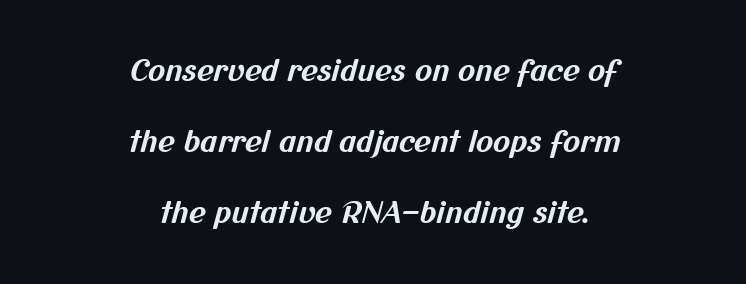
The rendering uses natural spacing where letterforms have individual widths. Each glyph is drawn with heavy, bold strokes. Underlining? Definitely not there. Successive baselines arrive slowly, with a big drop between each. Reading down the block, each line starts at a different indent, mirrored at its end.
